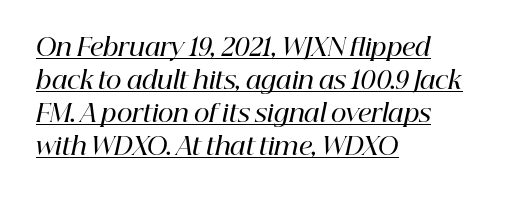
{"italic": "yes", "lean": "right", "slant_degrees": 12, "bold": "semi", "underline": "yes", "align": "left", "line_spacing": "normal", "line_spacing_ratio": 1.38, "letter_spacing": "normal", "letter_spacing_em": 0.0, "glyph_px": 24}
